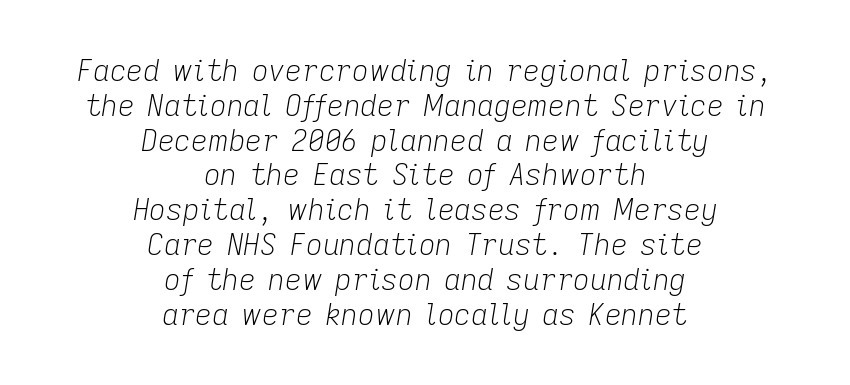
Q: Is the text bold? A: No.
Q: Is the text italic (slanted)? A: Yes, it leans right by about 9 degrees.
Q: Is the text underlined? A: No.
Q: How is the paragraph aligned? A: Centered.
Q: Is the spacing between letters normal or unusually wide? A: Normal.
Q: Width (condensed, normal, or wide)? A: Normal.
Q: Stroke contrast? A: Low.
Q: x-height? A: Medium.
Q: Monospaced? A: No.
